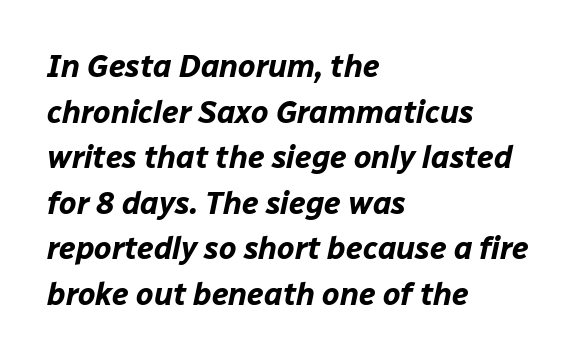
The space between consecutive lines is moderate. The font is running at its bold setting. In CSS terms this would be text-align: left. Descenders are the only things crossing below the line. Spacing between characters is what you'd get straight out of the box. The passage shown is typed in a proportional face where columns would drift.
